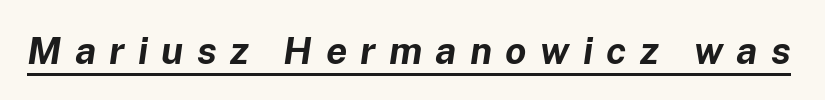
Q: Is the text bold? A: Yes.
Q: Is the text italic (slanted)? A: Yes, it leans right by about 8 degrees.
Q: Is the text underlined? A: Yes.
Q: Is the spacing between letters normal or unusually wide? A: Unusually wide.
Q: Width (condensed, normal, or wide)? A: Normal.
Q: Stroke contrast? A: Low.
Q: x-height? A: Medium.
Q: Monospaced? A: No.
